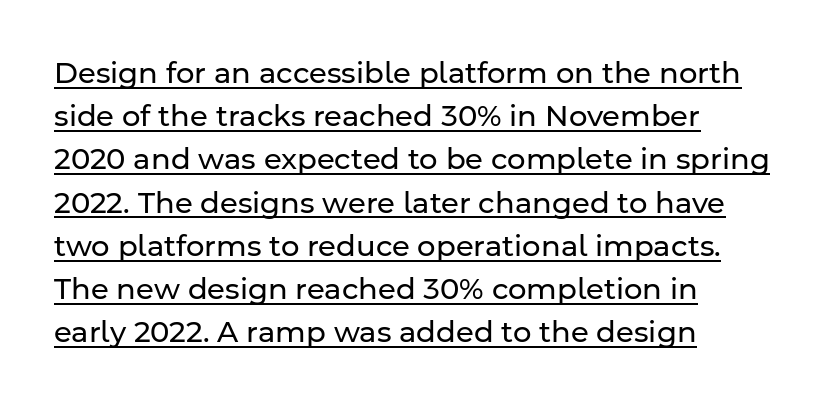
The image shows 29 px regular-weight sans-serif type, upright; set left-aligned, normal line spacing (1.49x), normal letter spacing, underlined; low stroke contrast and a medium x-height.
